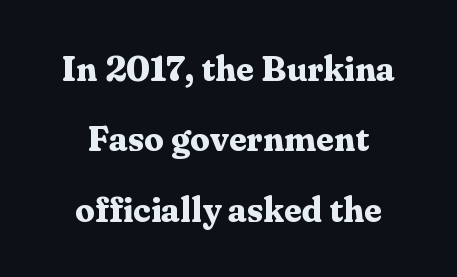
Bold? Absolutely — the strokes are thick and heavy. The passage shown has conventional tracking throughout. This sample uses a serif face. Widely set lines give the paragraph a tall, airy silhouette.
